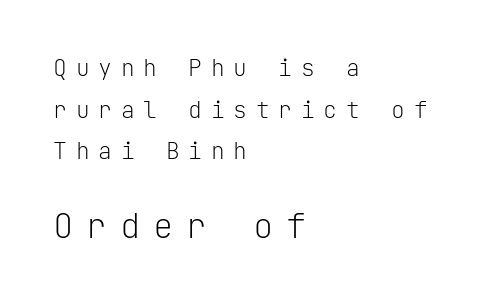
Q: Is the text bold? A: No.
Q: Is the text italic (slanted)? A: No, it is upright.
Q: Is the typeface a serif or a sans-serif typeface? A: Sans-serif.
Q: Is the text underlined? A: No.
Q: How is the paragraph aligned? A: Left-aligned.
Q: Is the spacing between letters normal or unusually wide? A: Unusually wide.
Q: Which block of text is set in a larger size, the first (top) or the second (bottom)? A: The second (bottom) one.
Q: Width (condensed, normal, or wide)? A: Normal.
Q: Stroke contrast? A: Low.
Q: x-height? A: Medium.
Q: Monospaced? A: Yes.
